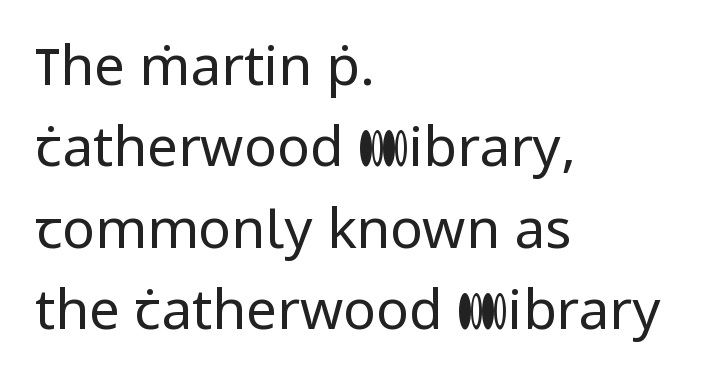
The image shows 55 px regular-weight sans-serif type, upright; set left-aligned, normal line spacing (1.48x), normal letter spacing, not underlined; low stroke contrast and a medium x-height.
